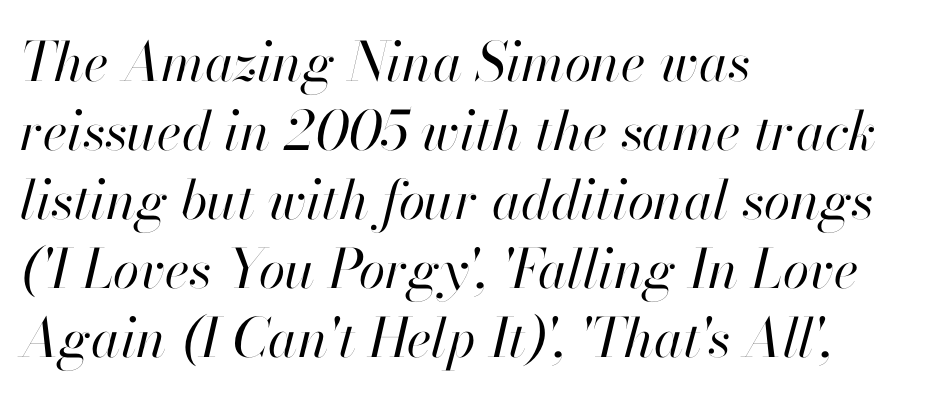
The image shows 54 px regular-weight type, italic (leaning right); set left-aligned, normal line spacing (1.28x), normal letter spacing, not underlined; high stroke contrast and a small x-height.
